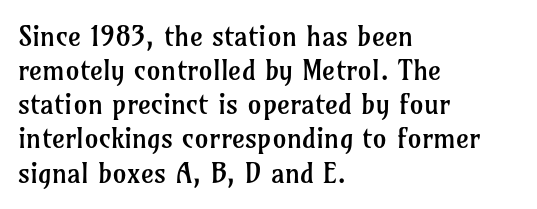
The image shows 28 px regular-weight serif type, upright; set left-aligned, line spacing 1.22x, normal letter spacing, not underlined; low stroke contrast and a medium x-height.
